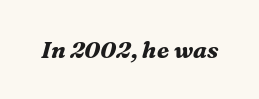
The image shows 23 px bold type, italic (leaning right); set normal letter spacing, not underlined.
